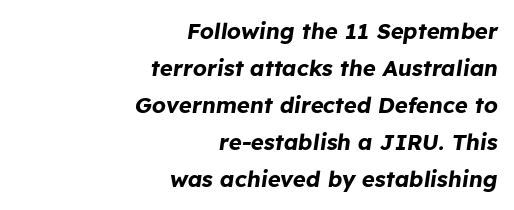
The image shows 22 px bold type, italic (leaning right); set right-aligned, normal line spacing (1.68x), normal letter spacing, not underlined.
